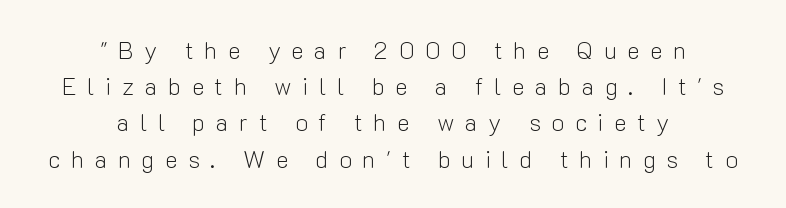
The image shows 24 px text type, upright; set centered, normal line spacing (1.51x), unusually wide letter spacing (+0.44 em), not underlined.
